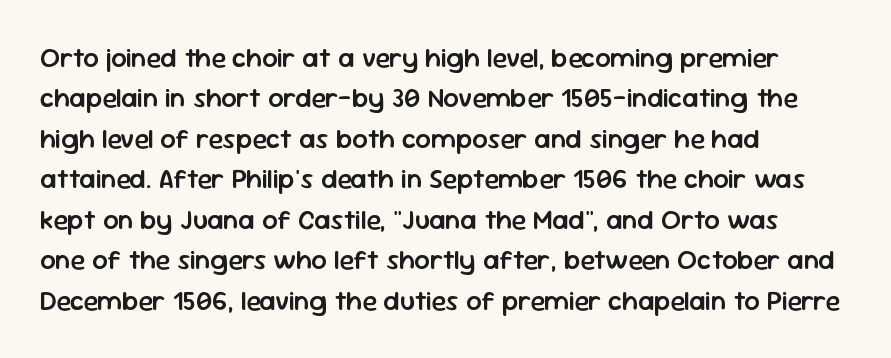
The image shows 27 px text type, upright; set left-aligned, normal line spacing (1.5x), normal letter spacing, not underlined.
